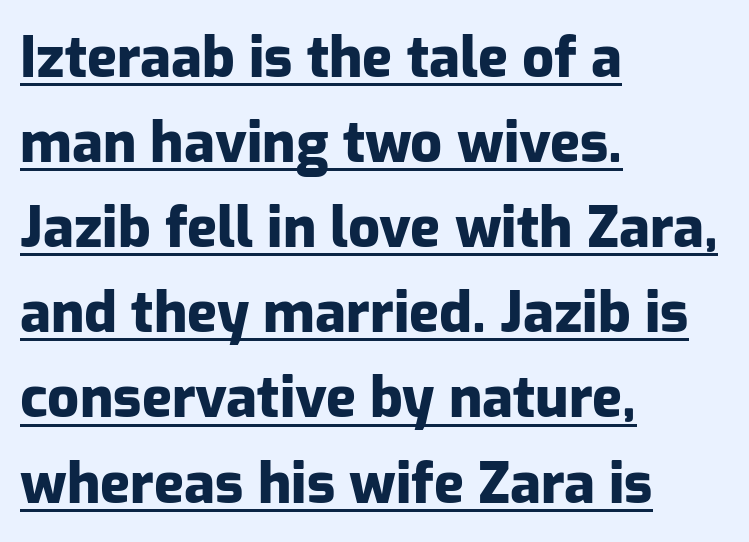
Q: Is the text bold? A: Yes.
Q: Is the text italic (slanted)? A: No, it is upright.
Q: Is the typeface a serif or a sans-serif typeface? A: Sans-serif.
Q: Is the text underlined? A: Yes.
Q: How is the paragraph aligned? A: Left-aligned.
Q: Is the spacing between letters normal or unusually wide? A: Normal.
Q: Is the spacing between lines tight, normal or loose? A: Normal.
Q: Width (condensed, normal, or wide)? A: Normal.
Q: Stroke contrast? A: Low.
Q: x-height? A: Medium.
Q: Monospaced? A: No.
